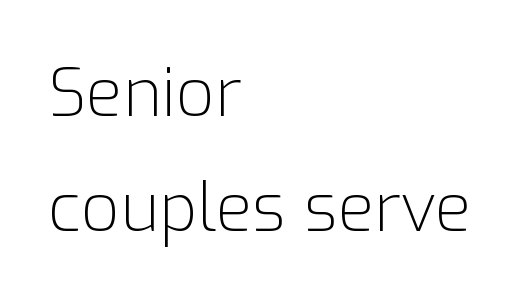
{"serif": "no", "italic": "no", "bold": "no", "weight": "light", "width": "normal", "stroke_contrast": "low", "x_height": "medium", "monospaced": "no", "underline": "no", "align": "left", "line_spacing_ratio": 1.71, "letter_spacing": "normal", "letter_spacing_em": 0.0, "glyph_px": 67}
